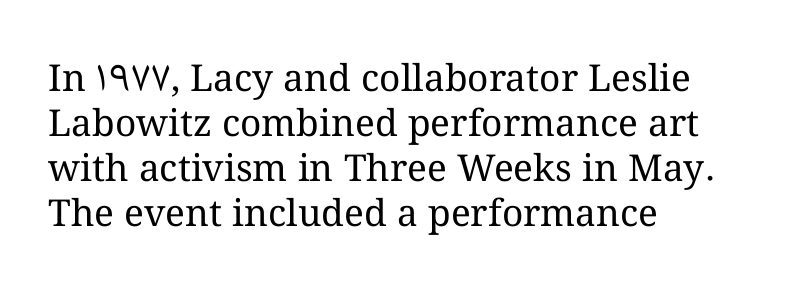
The image shows 37 px regular-weight type, upright; set left-aligned, line spacing 1.22x, normal letter spacing, not underlined; medium stroke contrast and a medium x-height.
